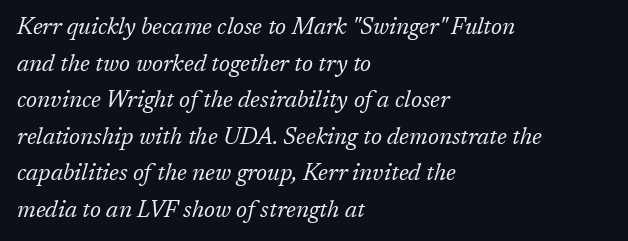
The image shows 23 px text type, italic (leaning right); set left-aligned, normal line spacing (1.59x), normal letter spacing, not underlined.
